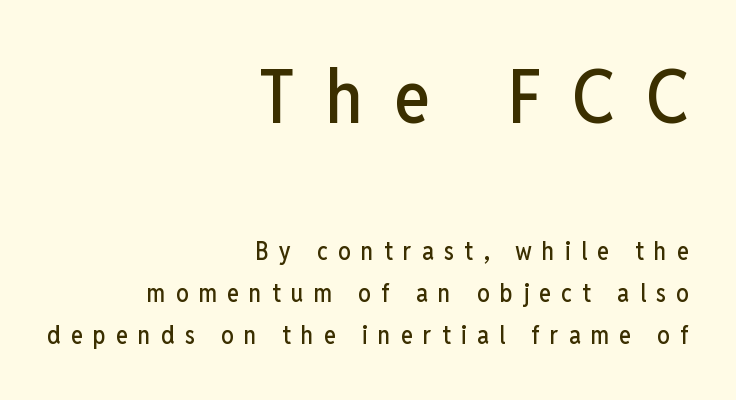
Glance below the letters and you will spot only blank space. What stands out about the letter spacing? Its width — letters are far apart. The type sits square on the baseline with zero lean. Reading top to bottom, the characters get smaller at the block break.
